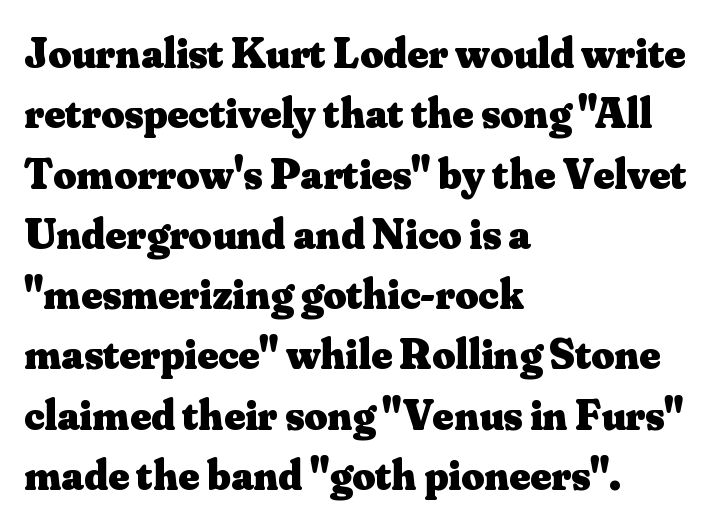
The image shows 44 px heavy serif type, upright; set left-aligned, normal line spacing (1.37x), normal letter spacing, not underlined; medium stroke contrast and a small x-height.
